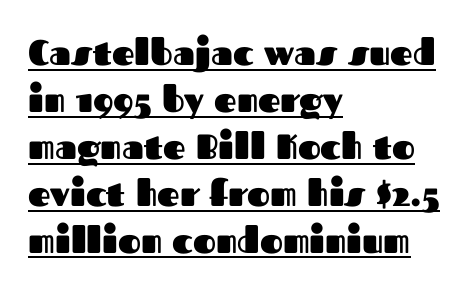
Q: Is the text bold? A: Yes.
Q: Is the text italic (slanted)? A: No, it is upright.
Q: Is the typeface a serif or a sans-serif typeface? A: Sans-serif.
Q: Is the text underlined? A: Yes.
Q: How is the paragraph aligned? A: Left-aligned.
Q: Is the spacing between letters normal or unusually wide? A: Normal.
Q: Is the spacing between lines tight, normal or loose? A: Normal.
Q: Width (condensed, normal, or wide)? A: Normal.
Q: Stroke contrast? A: Medium.
Q: x-height? A: Medium.
Q: Monospaced? A: No.
